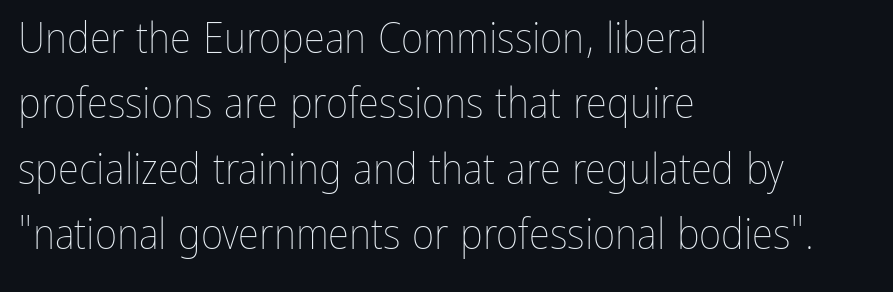
{"italic": "no", "bold": "no", "weight": "thin", "width": "condensed", "stroke_contrast": "low", "x_height": "medium", "monospaced": "no", "underline": "no", "align": "left", "line_spacing": "normal", "line_spacing_ratio": 1.52, "letter_spacing": "normal", "letter_spacing_em": 0.0, "glyph_px": 43}
